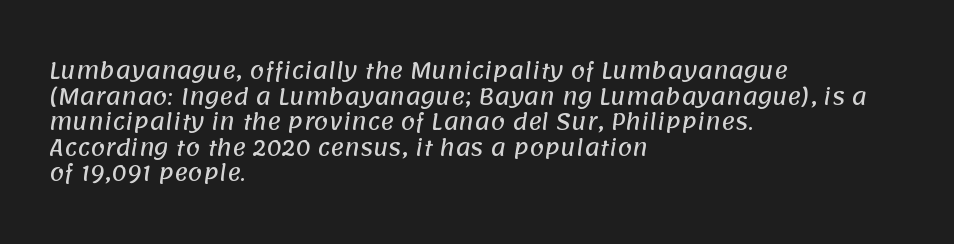
The image shows 21 px text type; set left-aligned, line spacing 1.22x, normal letter spacing, not underlined.
